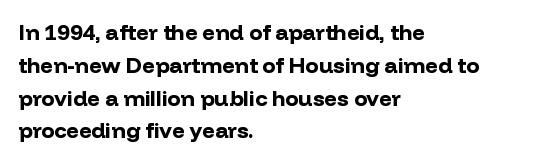
{"italic": "no", "bold": "yes", "underline": "no", "align": "left", "line_spacing": "normal", "line_spacing_ratio": 1.49, "letter_spacing": "normal", "letter_spacing_em": 0.0, "glyph_px": 22}
